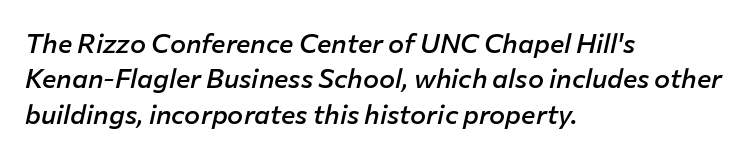
{"italic": "yes", "lean": "right", "slant_degrees": 12, "bold": "semi", "underline": "no", "align": "left", "line_spacing": "normal", "line_spacing_ratio": 1.31, "letter_spacing": "normal", "letter_spacing_em": 0.0, "glyph_px": 27}
